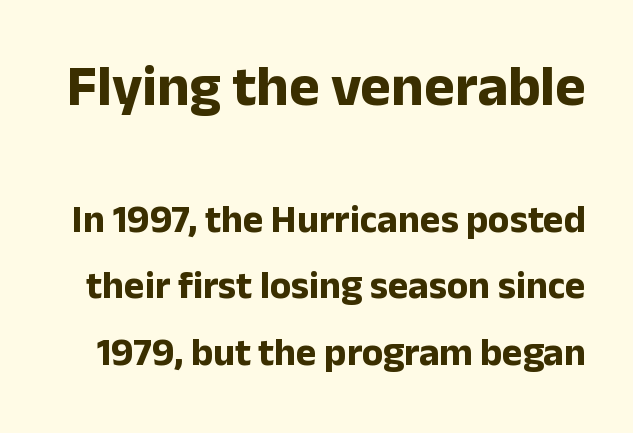
{"serif": "no", "italic": "no", "bold": "yes", "weight": "bold", "width": "normal", "stroke_contrast": "low", "x_height": "medium", "monospaced": "no", "underline": "no", "line_spacing_ratio": 1.71, "letter_spacing": "normal", "letter_spacing_em": 0.0, "larger_block": "first", "size_ratio": 1.49, "glyph_px": 58}
